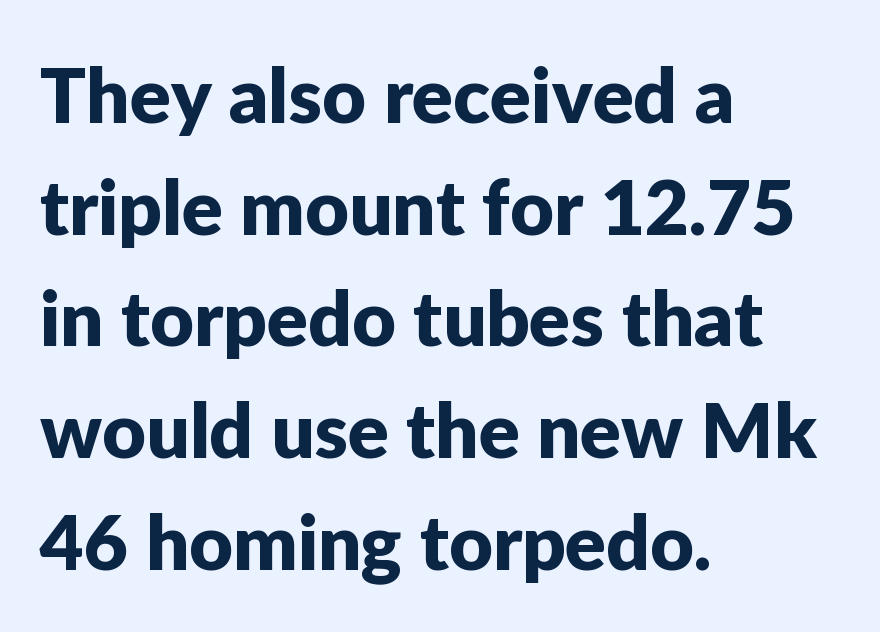
Spacing between characters is what you'd get straight out of the box. The glyphs are unaccompanied by any horizontal stroke below them. These lines are set flush left with a ragged right edge. The passage shown is typeset with a sans-serif family.
